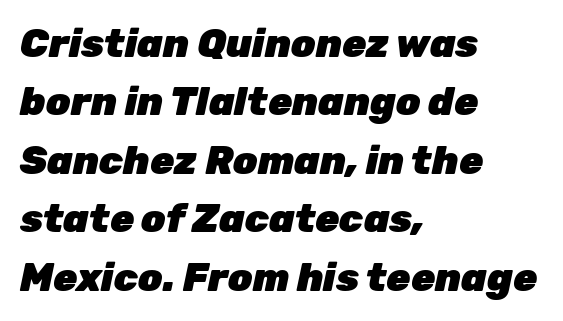
Q: Is the text bold? A: Yes.
Q: Is the text italic (slanted)? A: Yes, it leans right by about 12 degrees.
Q: Is the text underlined? A: No.
Q: How is the paragraph aligned? A: Left-aligned.
Q: Is the spacing between letters normal or unusually wide? A: Normal.
Q: Is the spacing between lines tight, normal or loose? A: Normal.
Q: Width (condensed, normal, or wide)? A: Normal.
Q: Stroke contrast? A: Low.
Q: x-height? A: Medium.
Q: Monospaced? A: No.
